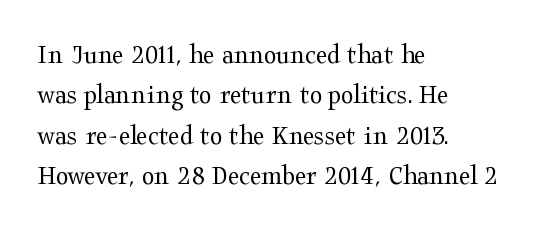
{"serif": "yes", "italic": "no", "bold": "no", "weight": "regular", "width": "wide", "stroke_contrast": "medium", "x_height": "medium", "monospaced": "no", "underline": "no", "align": "left", "line_spacing": "normal", "line_spacing_ratio": 1.39, "letter_spacing": "normal", "letter_spacing_em": 0.0, "glyph_px": 29}
